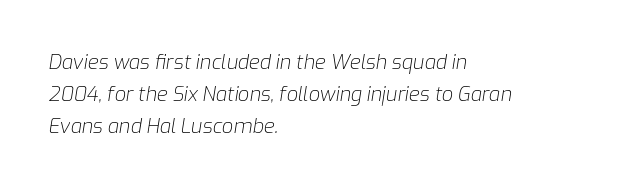
The image shows 20 px text type, italic (leaning right); set left-aligned, normal line spacing (1.59x), normal letter spacing, not underlined.
